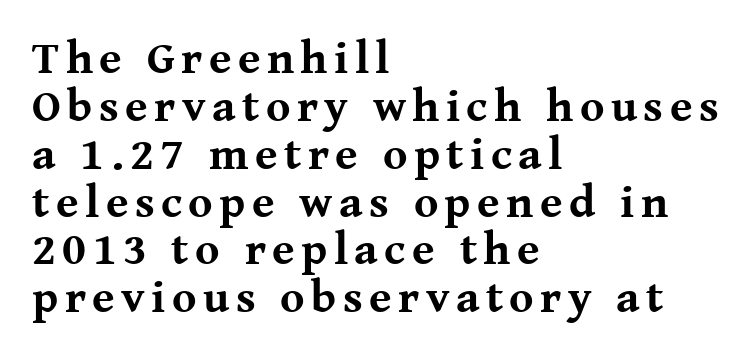
You can tell from the footed stems that serif type was used. This sample uses an upright cut, with every glyph sitting square on the baseline. The font is running at its bold setting. Each row of text sits above clean, open space. Spacing verdict: proportional, widths tailored to each character.
